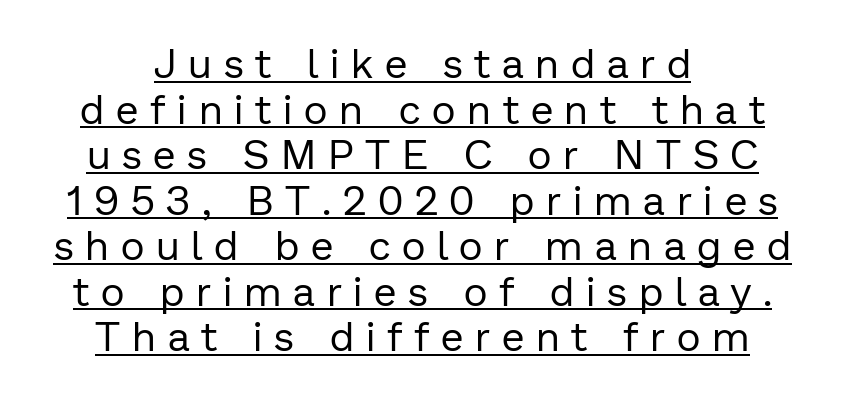
The paragraph shown floats in the horizontal middle. Observe the absence of serifs on each vertical stroke in this sample. Is the letter spacing exaggerated? Yes — the characters are pushed far apart. These lines were composed using upright roman letters.
